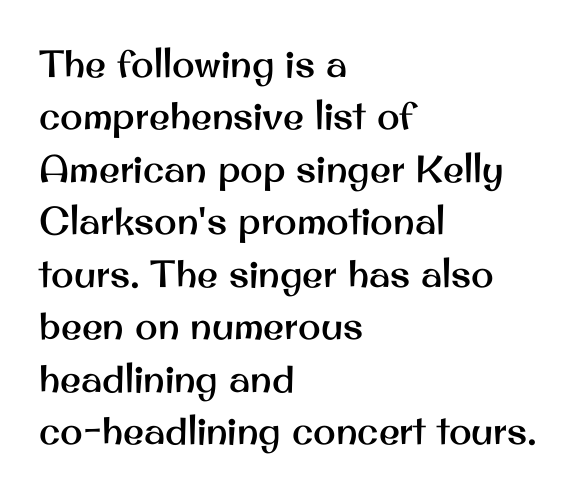
The image shows 38 px sans-serif type, upright; set left-aligned, normal line spacing (1.38x), normal letter spacing, not underlined; medium stroke contrast and a small x-height.
